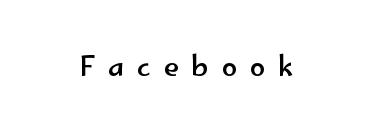
{"italic": "no", "underline": "no", "letter_spacing": "wide", "letter_spacing_em": 0.48, "glyph_px": 27}
